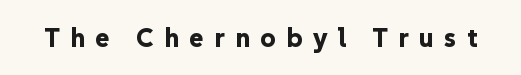
{"italic": "no", "bold": "yes", "underline": "no", "letter_spacing": "wide", "letter_spacing_em": 0.38, "glyph_px": 27}
